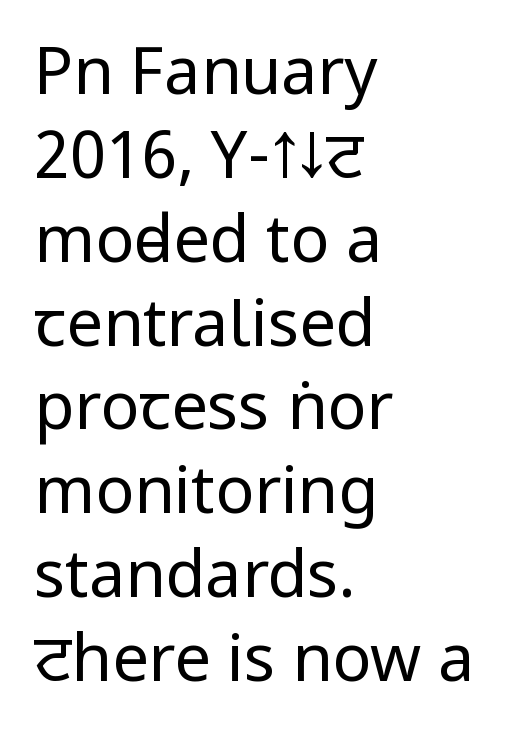
The image shows 65 px regular-weight, condensed sans-serif type, upright; set left-aligned, normal line spacing (1.29x), normal letter spacing, not underlined; low stroke contrast and a large x-height.
